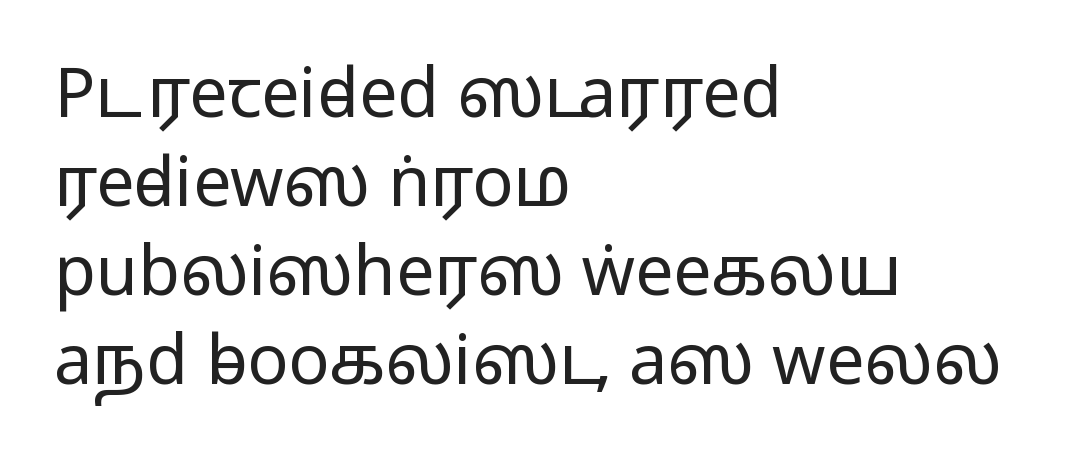
{"serif": "no", "italic": "no", "bold": "no", "weight": "regular", "width": "wide", "stroke_contrast": "low", "x_height": "medium", "monospaced": "no", "underline": "no", "align": "left", "line_spacing": "normal", "line_spacing_ratio": 1.31, "letter_spacing": "normal", "letter_spacing_em": 0.0, "glyph_px": 68}
